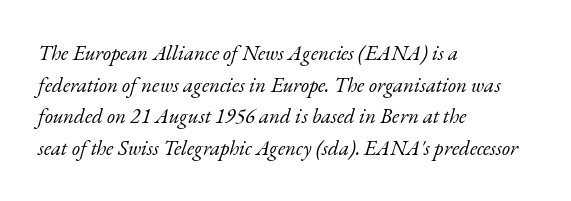
Q: Is the text bold? A: No.
Q: Is the text italic (slanted)? A: Yes, it leans right by about 17 degrees.
Q: Is the text underlined? A: No.
Q: How is the paragraph aligned? A: Left-aligned.
Q: Is the spacing between letters normal or unusually wide? A: Normal.
Q: Is the spacing between lines tight, normal or loose? A: Normal.
